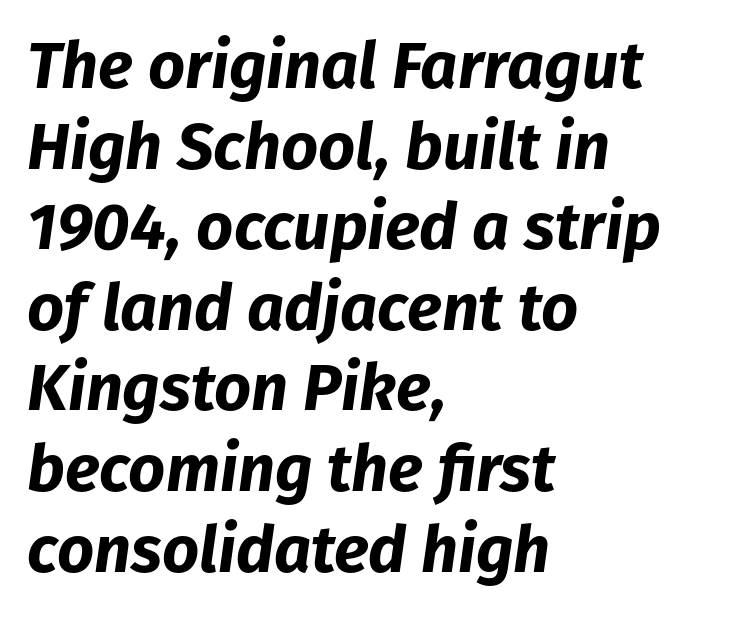
The image shows 65 px bold type, italic (leaning right); set left-aligned, line spacing 1.24x, normal letter spacing, not underlined; low stroke contrast and a medium x-height.
